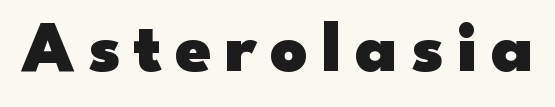
{"serif": "no", "italic": "no", "bold": "yes", "weight": "heavy", "width": "wide", "stroke_contrast": "low", "x_height": "small", "monospaced": "no", "underline": "no", "glyph_px": 73}
